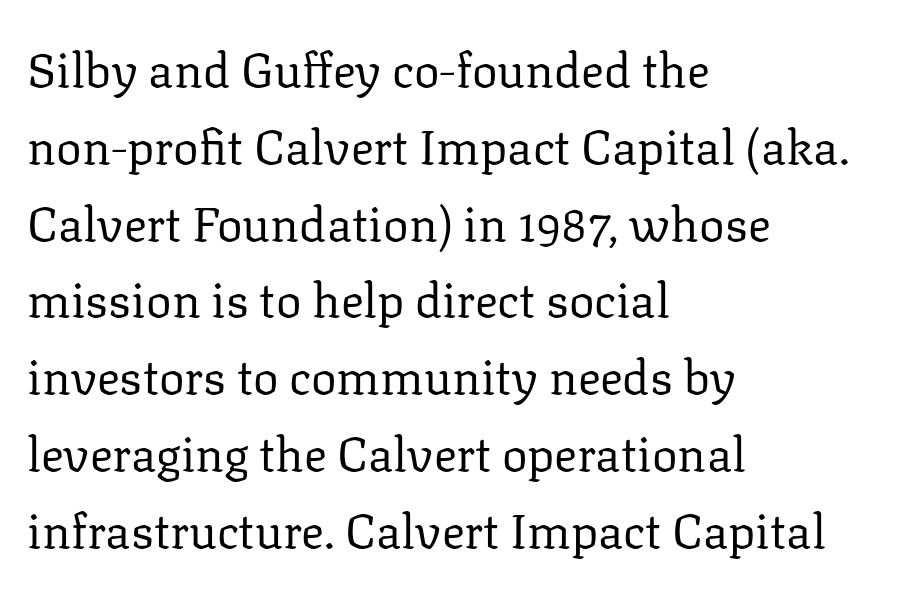
{"serif": "yes", "italic": "no", "bold": "no", "weight": "regular", "width": "normal", "stroke_contrast": "low", "x_height": "medium", "monospaced": "no", "underline": "no", "align": "left", "line_spacing": "normal", "line_spacing_ratio": 1.6, "letter_spacing": "normal", "letter_spacing_em": 0.0, "glyph_px": 48}
